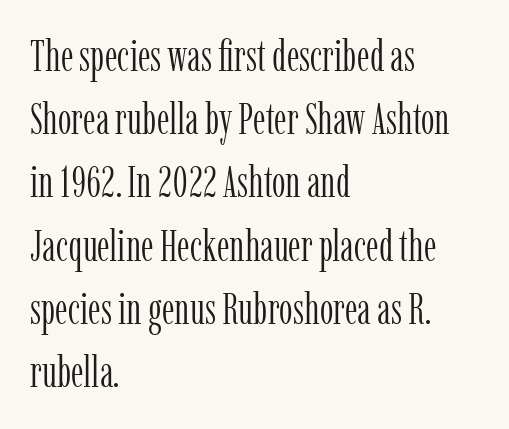
The image shows 43 px light, condensed serif type, upright; set left-aligned, normal line spacing (1.47x), normal letter spacing, not underlined; low stroke contrast and a medium x-height.
